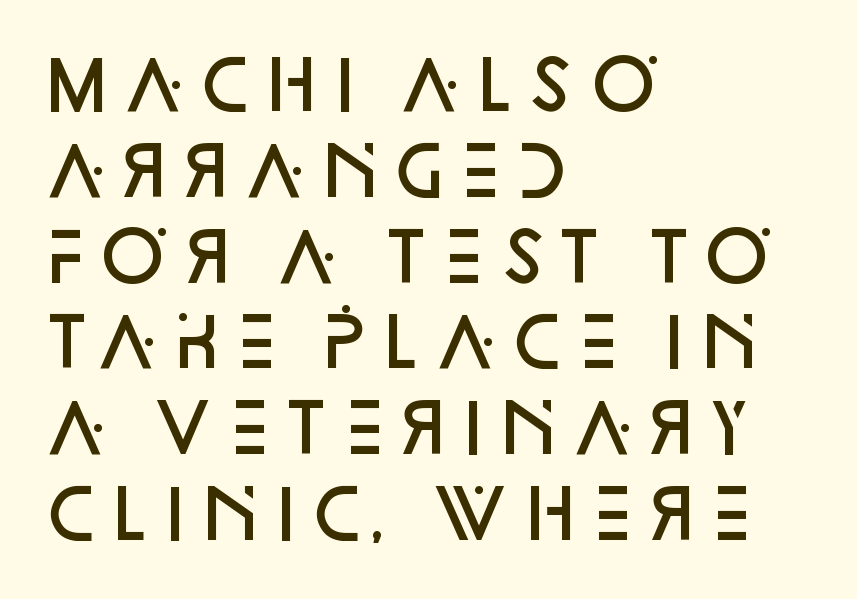
Q: Is the text bold? A: Semi-bold.
Q: Is the text italic (slanted)? A: No, it is upright.
Q: Is the typeface a serif or a sans-serif typeface? A: Sans-serif.
Q: Is the text underlined? A: No.
Q: How is the paragraph aligned? A: Left-aligned.
Q: Is the spacing between letters normal or unusually wide? A: Normal.
Q: Is the spacing between lines tight, normal or loose? A: Normal.
Q: Width (condensed, normal, or wide)? A: Normal.
Q: Stroke contrast? A: Low.
Q: x-height? A: Large.
Q: Monospaced? A: No.
